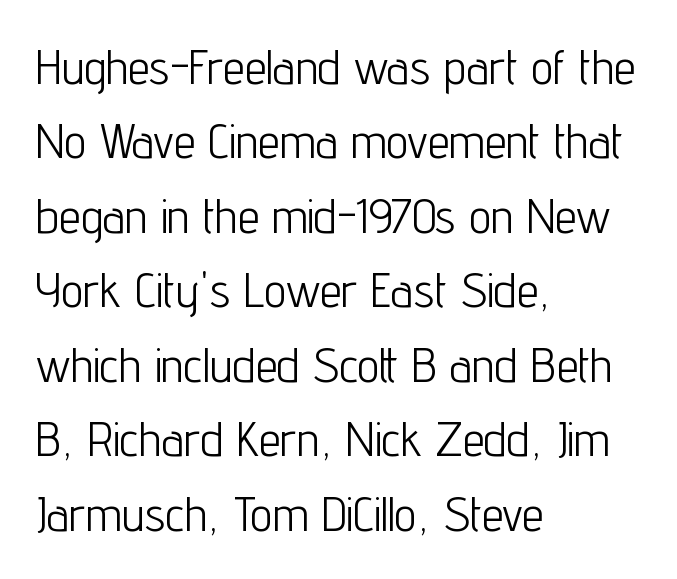
The image shows 49 px light, condensed sans-serif type, upright; set left-aligned, normal line spacing (1.52x), normal letter spacing, not underlined; low stroke contrast and a medium x-height.
